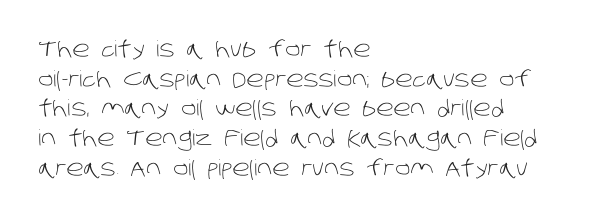
Q: Is the text bold? A: No.
Q: Is the text underlined? A: No.
Q: How is the paragraph aligned? A: Left-aligned.
Q: Is the spacing between letters normal or unusually wide? A: Normal.
Q: Is the spacing between lines tight, normal or loose? A: Normal.
